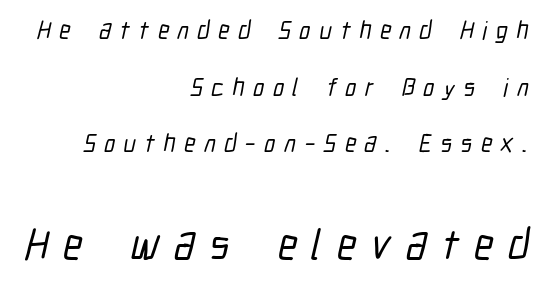
{"serif": "no", "width": "condensed", "stroke_contrast": "low", "x_height": "medium", "monospaced": "no", "underline": "no", "align": "right", "line_spacing": "loose", "line_spacing_ratio": 2.27, "letter_spacing": "wide", "letter_spacing_em": 0.34, "larger_block": "second", "size_ratio": 1.72, "glyph_px": 43}
